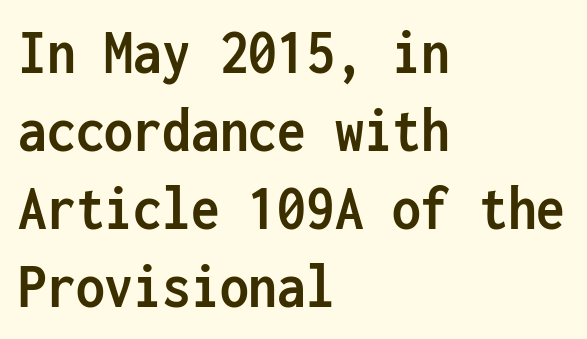
Q: Is the text bold? A: Yes.
Q: Is the text italic (slanted)? A: No, it is upright.
Q: Is the typeface a serif or a sans-serif typeface? A: Sans-serif.
Q: Is the text underlined? A: No.
Q: How is the paragraph aligned? A: Left-aligned.
Q: Is the spacing between letters normal or unusually wide? A: Normal.
Q: Width (condensed, normal, or wide)? A: Condensed.
Q: Stroke contrast? A: Low.
Q: x-height? A: Medium.
Q: Monospaced? A: Yes.
